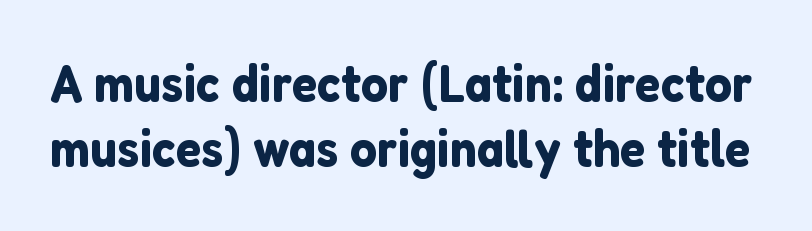
Posture: upright roman. The letters sit at their default tracking, neither squeezed nor spread. Each letter keeps its own natural width here, so spacing adapts to shape. This rendering features lettering with no underline.
